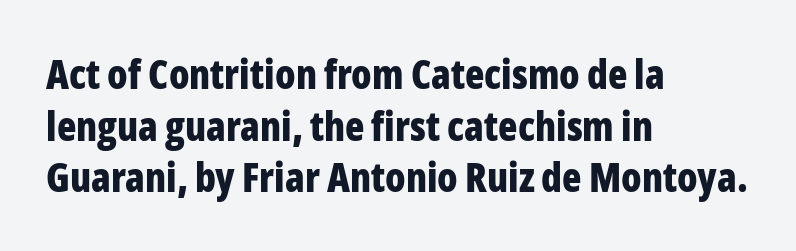
Just letters on the line, the space beneath them empty. In CSS terms this would be text-align: left. This is sans-serif lettering, the kind often seen on screens and signage. Is the letter spacing exaggerated? No — it looks like the ordinary default.
